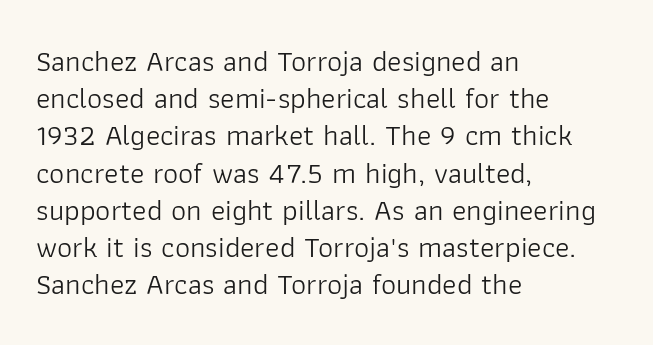
The image shows 30 px light sans-serif type, upright; set left-aligned, line spacing 1.24x, normal letter spacing, not underlined; low stroke contrast and a medium x-height.
